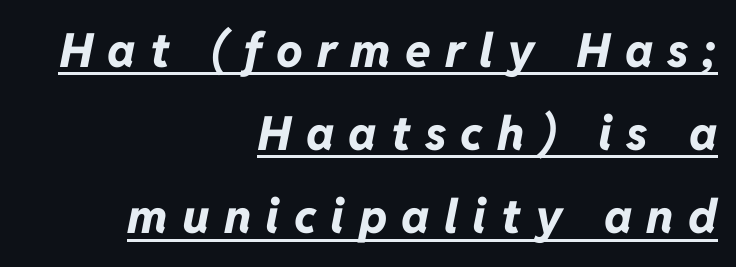
{"italic": "yes", "lean": "right", "slant_degrees": 11, "bold": "yes", "weight": "bold", "width": "normal", "stroke_contrast": "low", "x_height": "medium", "monospaced": "no", "underline": "yes", "align": "right", "line_spacing_ratio": 1.77, "letter_spacing": "wide", "letter_spacing_em": 0.3, "glyph_px": 47}
